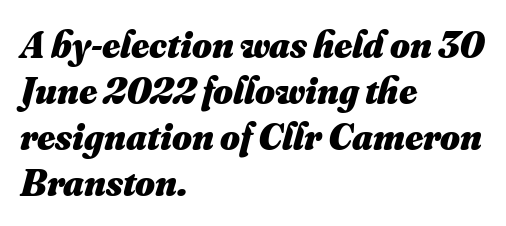
The face used here is proportionally spaced, like ordinary book or web type. Caption: multi-line text, flush left, ragged right. The rendering keeps characters at their native spacing. As a designer I'd log this as weight 700, bold. The area under the type is left untouched.
